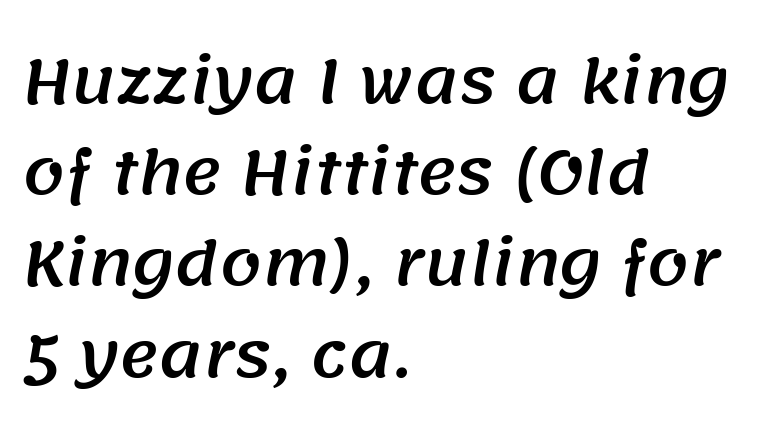
Q: Is the typeface a serif or a sans-serif typeface? A: Sans-serif.
Q: Is the text underlined? A: No.
Q: How is the paragraph aligned? A: Left-aligned.
Q: Is the spacing between letters normal or unusually wide? A: Normal.
Q: Is the spacing between lines tight, normal or loose? A: Normal.
Q: Width (condensed, normal, or wide)? A: Normal.
Q: Stroke contrast? A: Medium.
Q: x-height? A: Large.
Q: Monospaced? A: No.
